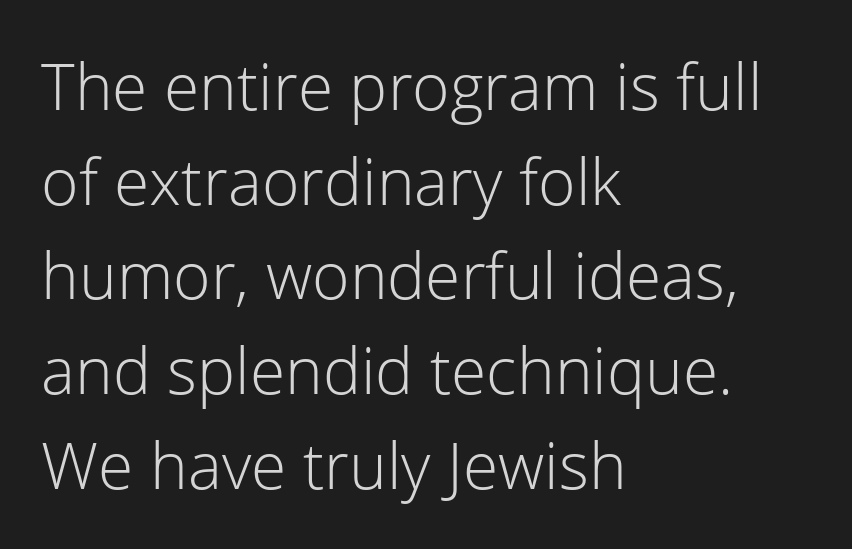
The string is rendered with underlining switched off. The passage is arranged the way most books set body copy — flush left. The letters advance in unequal steps, a hallmark of proportional type. Default kerning and tracking; the words read as compact shapes.
